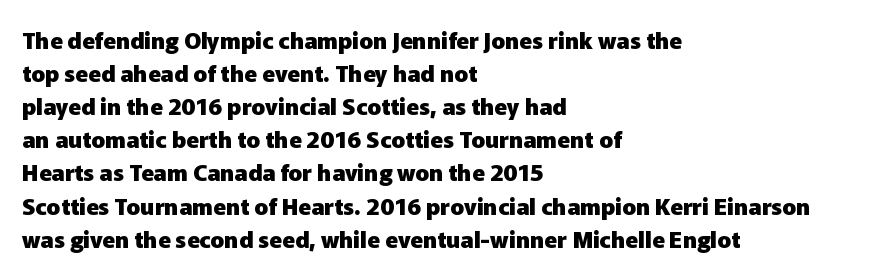
Q: Is the text bold? A: Yes.
Q: Is the text italic (slanted)? A: No, it is upright.
Q: Is the text underlined? A: No.
Q: How is the paragraph aligned? A: Left-aligned.
Q: Is the spacing between letters normal or unusually wide? A: Normal.
Q: Is the spacing between lines tight, normal or loose? A: Normal.
